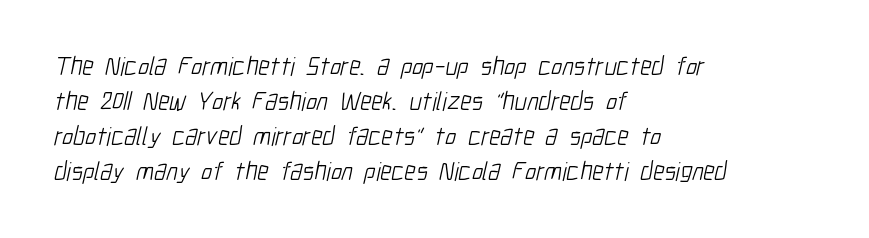
The gap between lines stays unmarked. Words appear dense and cohesive because spacing is normal. Is there much room between lines? A standard amount, neither cramped nor airy. The rag falls on the right side of this text block. Vertical stems look standard width or narrower in stroke.
